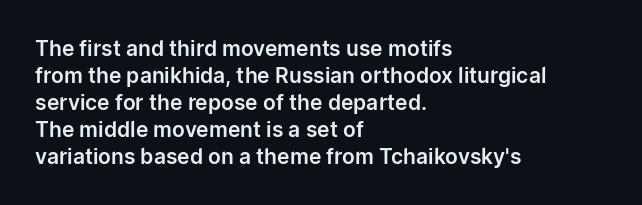
The image shows 21 px text type, upright; set left-aligned, normal line spacing (1.28x), normal letter spacing, not underlined.
